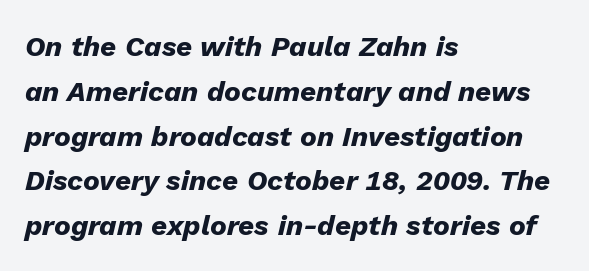
Descender tails drop into unmarked territory. Think of a printed novel: that variable character pitch is what you see here. This sample uses an oblique cut, with every glyph tilted off the vertical. Students, observe: this is what conventionally led text looks like. The rendering uses a bold face; every stroke is thick and dark. If you drew a ruler down the left edge, every line would touch it.
